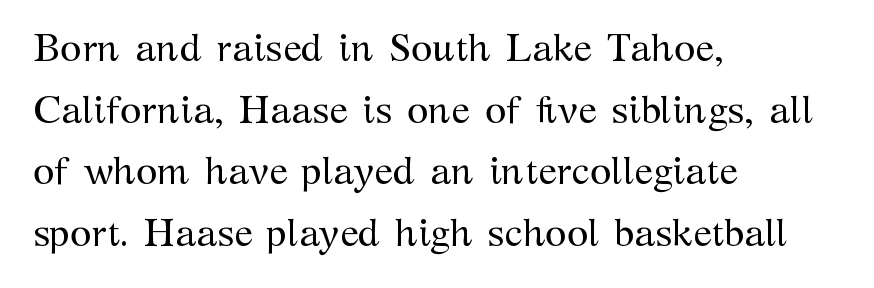
{"serif": "yes", "italic": "no", "bold": "no", "weight": "regular", "width": "normal", "stroke_contrast": "medium", "x_height": "medium", "monospaced": "no", "underline": "no", "align": "left", "line_spacing": "normal", "line_spacing_ratio": 1.58, "letter_spacing": "normal", "letter_spacing_em": 0.0, "glyph_px": 39}
